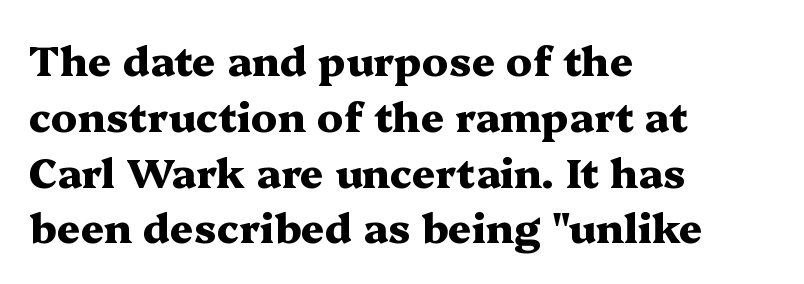
Q: Is the text bold? A: Yes.
Q: Is the text italic (slanted)? A: No, it is upright.
Q: Is the typeface a serif or a sans-serif typeface? A: Serif.
Q: Is the text underlined? A: No.
Q: How is the paragraph aligned? A: Left-aligned.
Q: Is the spacing between letters normal or unusually wide? A: Normal.
Q: Is the spacing between lines tight, normal or loose? A: Normal.
Q: Width (condensed, normal, or wide)? A: Wide.
Q: Stroke contrast? A: Medium.
Q: x-height? A: Medium.
Q: Monospaced? A: No.
